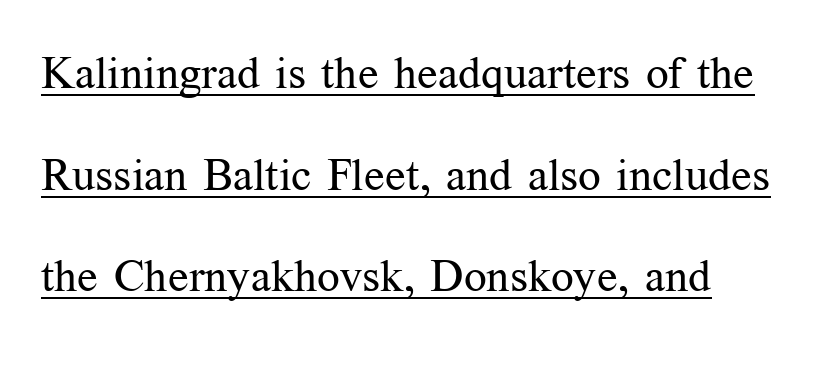
The image shows 45 px regular-weight serif type, upright; set loose line spacing (2.26x), normal letter spacing, underlined; medium stroke contrast and a medium x-height.
